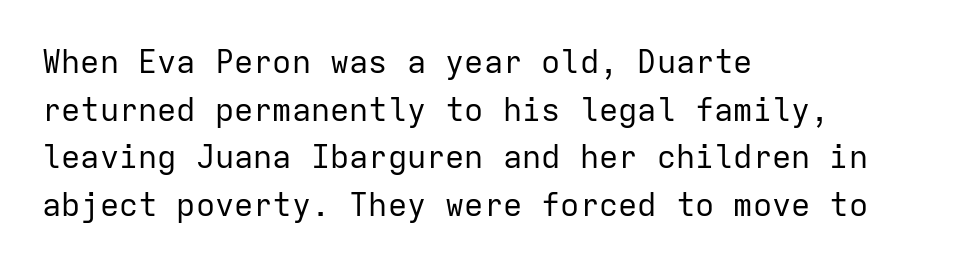
Q: Is the text bold? A: No.
Q: Is the text italic (slanted)? A: No, it is upright.
Q: Is the typeface a serif or a sans-serif typeface? A: Sans-serif.
Q: Is the text underlined? A: No.
Q: How is the paragraph aligned? A: Left-aligned.
Q: Is the spacing between letters normal or unusually wide? A: Normal.
Q: Is the spacing between lines tight, normal or loose? A: Normal.
Q: Width (condensed, normal, or wide)? A: Normal.
Q: Stroke contrast? A: Low.
Q: x-height? A: Medium.
Q: Monospaced? A: Yes.
